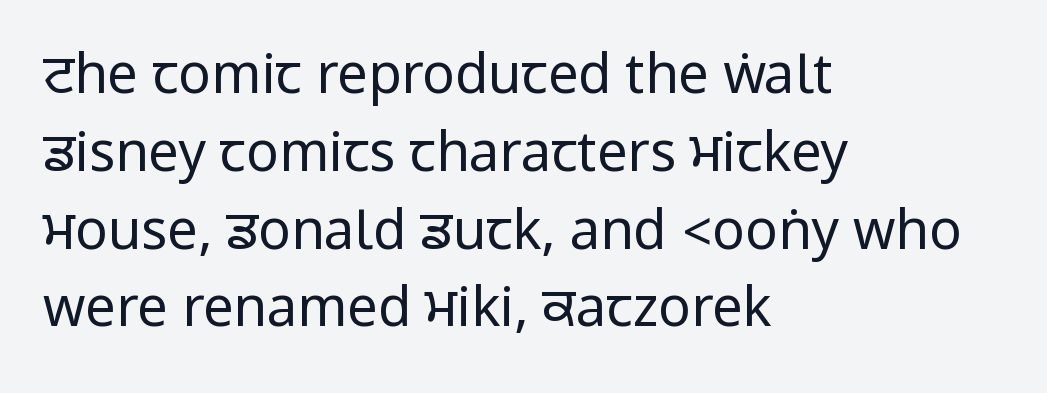
{"serif": "no", "italic": "no", "bold": "no", "weight": "regular", "width": "condensed", "stroke_contrast": "low", "underline": "no", "align": "left", "line_spacing": "normal", "line_spacing_ratio": 1.44, "letter_spacing": "normal", "letter_spacing_em": 0.0, "glyph_px": 54}
